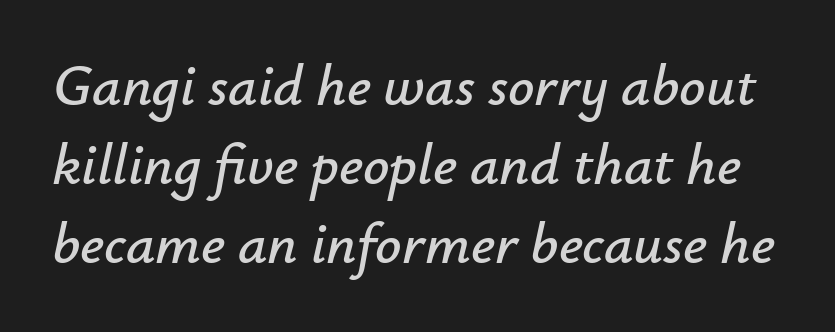
The image shows 58 px text type, italic (leaning right); set normal line spacing (1.36x), normal letter spacing, not underlined; low stroke contrast and a small x-height.
